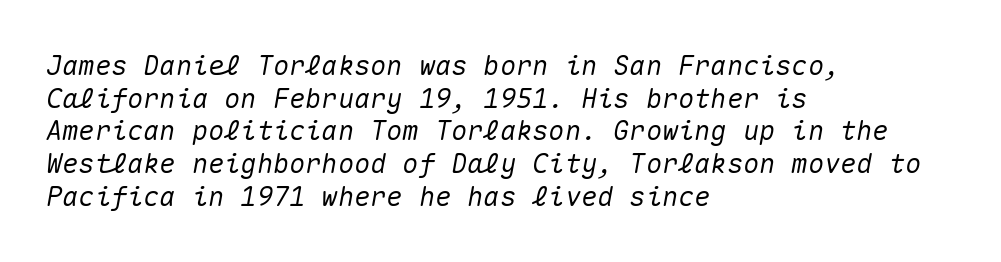
The image shows 27 px text type, italic (leaning right); set left-aligned, line spacing 1.21x, normal letter spacing, not underlined.
